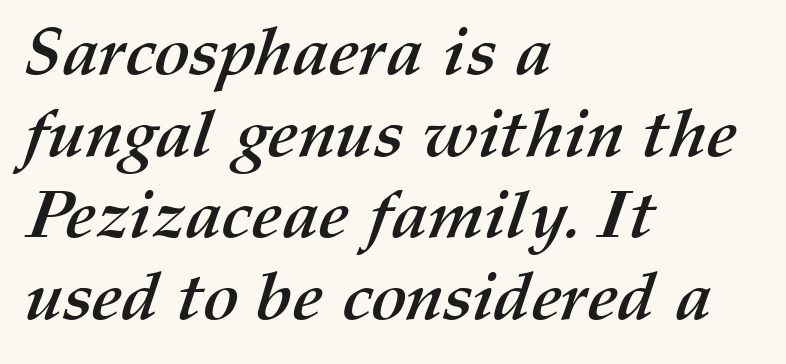
The image shows 67 px semibold type; set left-aligned, line spacing 1.22x, normal letter spacing, not underlined; medium stroke contrast and a medium x-height.
